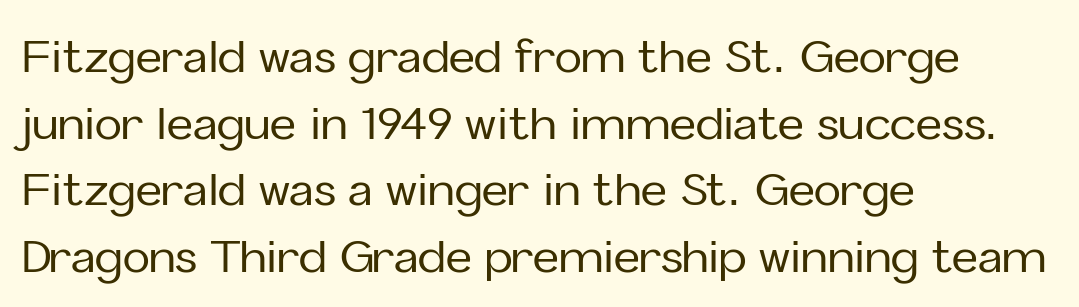
Spacing verdict: proportional, widths tailored to each character. Each word holds together tightly as a unit, with standard inter-letter gaps. Alignment: flush left. Font category for this specimen: sans-serif. Any mark beneath the type? The region is blank.
